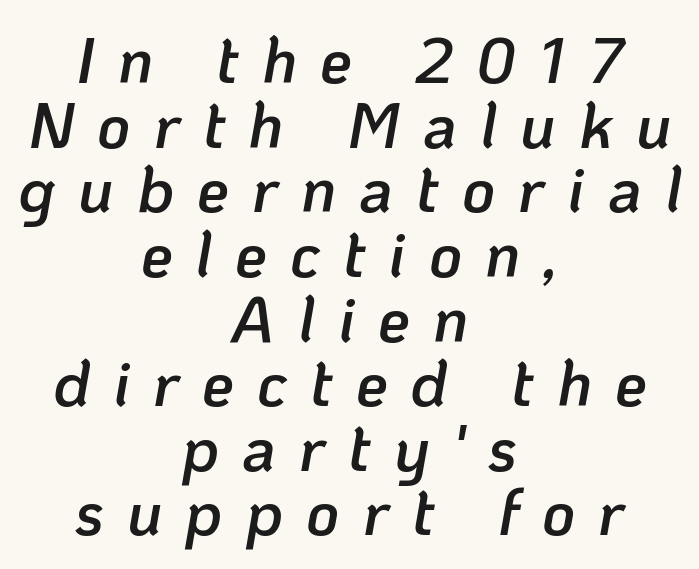
Spacing between characters has been opened up far beyond the box default. Style check: oblique. A typesetter would call this leading minimal, almost set solid. A typesetter would call this proportional, since set widths differ per character. Rule under the text: the space is simply empty. The characters look somewhat weighty, a semibold short of true bold.
